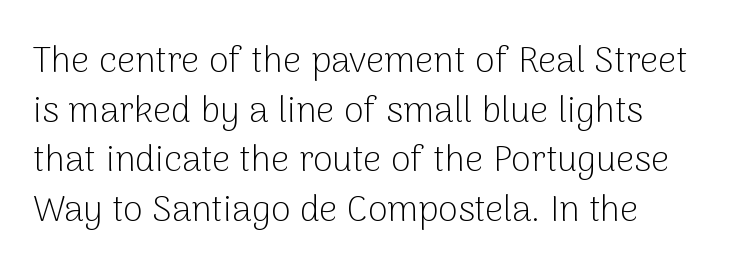
Is this a heavy cut? Hardly; it is regular or lighter. Character widths vary here, with narrow letters taking less room than wide ones. Does the type have serifs? No, each stem ends abruptly. The line texture is even and compact thanks to regular tracking. Just letters on the line, the space beneath them empty.
